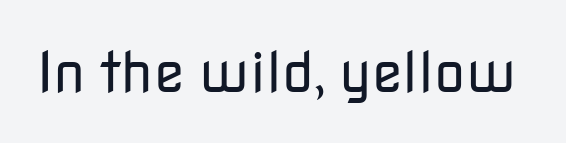
{"serif": "no", "italic": "no", "bold": "no", "weight": "regular", "width": "normal", "stroke_contrast": "low", "x_height": "medium", "monospaced": "no", "underline": "no", "letter_spacing": "normal", "letter_spacing_em": 0.0, "glyph_px": 56}
